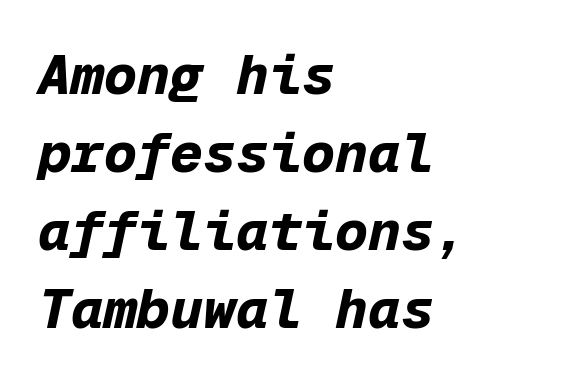
The image shows 55 px bold type, italic (leaning right), monospaced; set left-aligned, normal line spacing (1.42x), normal letter spacing, not underlined; low stroke contrast and a medium x-height.
